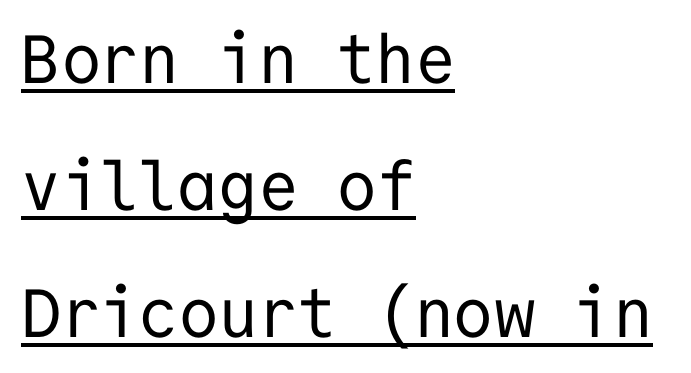
The image shows 68 px regular-weight sans-serif type, upright, monospaced; set left-aligned, line spacing 1.87x, normal letter spacing, underlined; low stroke contrast and a medium x-height.
